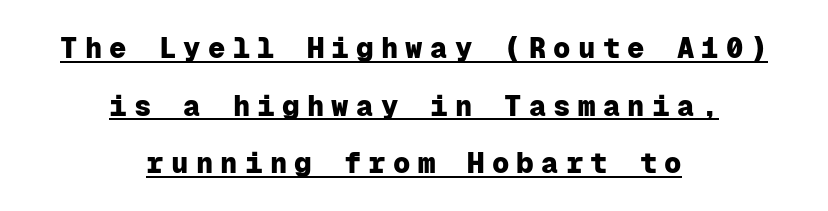
Q: Is the text bold? A: Yes.
Q: Is the text italic (slanted)? A: No, it is upright.
Q: Is the typeface a serif or a sans-serif typeface? A: Sans-serif.
Q: Is the text underlined? A: Yes.
Q: How is the paragraph aligned? A: Centered.
Q: Is the spacing between letters normal or unusually wide? A: Unusually wide.
Q: Is the spacing between lines tight, normal or loose? A: Loose.
Q: Width (condensed, normal, or wide)? A: Normal.
Q: Stroke contrast? A: Low.
Q: x-height? A: Medium.
Q: Monospaced? A: Yes.
